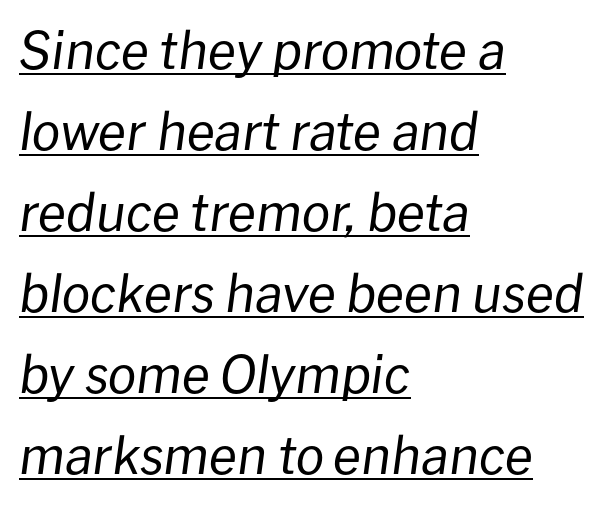
Q: Is the text bold? A: No.
Q: Is the text italic (slanted)? A: Yes, it leans right by about 8 degrees.
Q: Is the text underlined? A: Yes.
Q: How is the paragraph aligned? A: Left-aligned.
Q: Is the spacing between letters normal or unusually wide? A: Normal.
Q: Is the spacing between lines tight, normal or loose? A: Normal.
Q: Width (condensed, normal, or wide)? A: Normal.
Q: Stroke contrast? A: Low.
Q: x-height? A: Medium.
Q: Monospaced? A: No.
